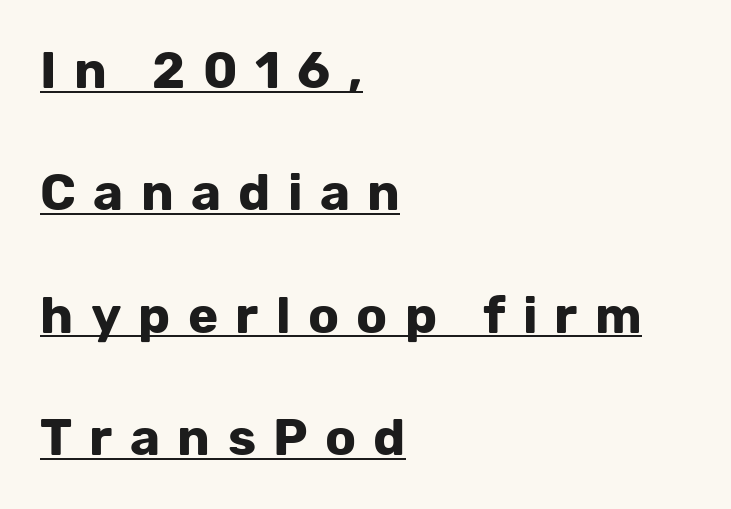
The image shows 51 px bold sans-serif type, upright; set left-aligned, loose line spacing (2.4x), unusually wide letter spacing (+0.34 em), underlined; low stroke contrast and a medium x-height.
